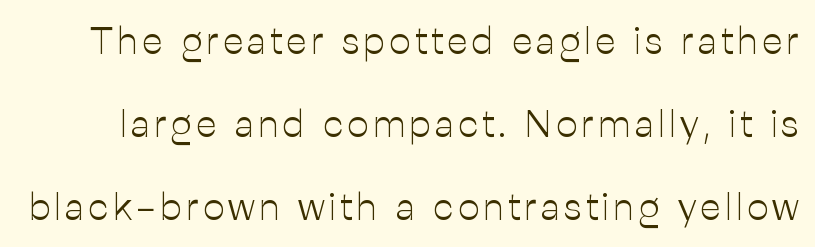
No feet cap the strokes, marking this as sans-serif type. Is this a heavy cut? Hardly; it is regular or lighter. Anything drawn beneath the words? Only blank space. Is this a fixed-width face? No — the glyphs have proportional, varying widths.
